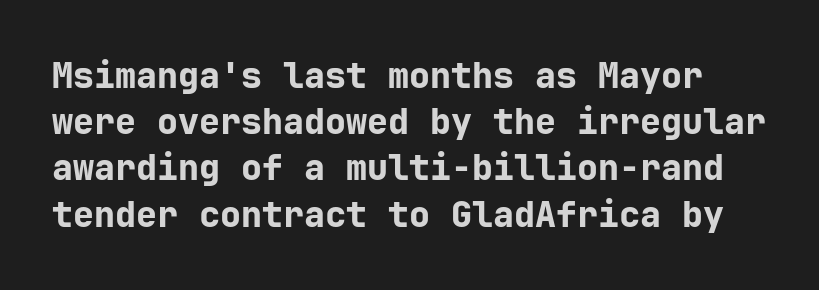
{"serif": "no", "italic": "no", "bold": "yes", "weight": "bold", "width": "normal", "stroke_contrast": "low", "x_height": "medium", "underline": "no", "line_spacing": "normal", "line_spacing_ratio": 1.32, "letter_spacing": "normal", "letter_spacing_em": 0.0, "glyph_px": 35}
